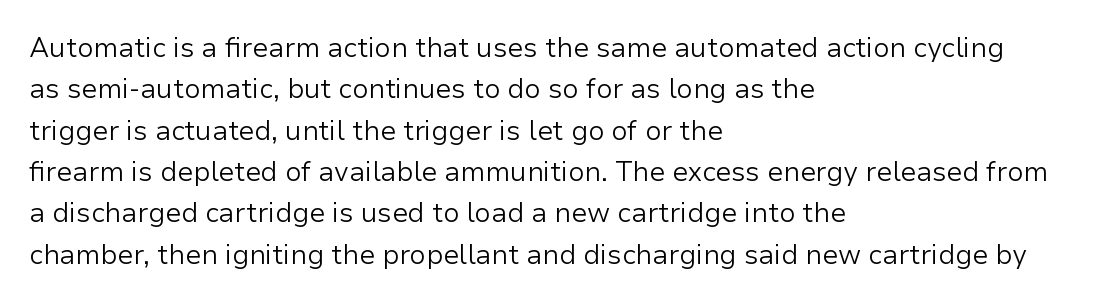
The image shows 27 px text type, upright; set left-aligned, normal line spacing (1.53x), normal letter spacing, not underlined.
